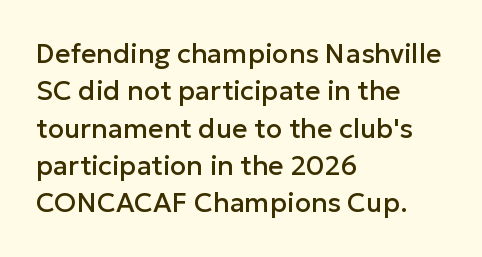
The image shows 27 px text type, upright; set left-aligned, normal line spacing (1.38x), normal letter spacing, not underlined.
